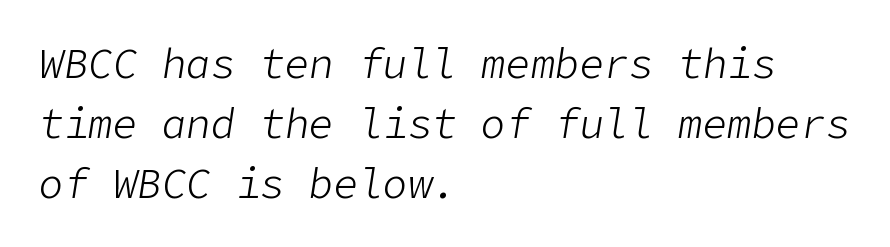
{"italic": "yes", "lean": "right", "slant_degrees": 9, "bold": "no", "weight": "light", "width": "normal", "stroke_contrast": "low", "x_height": "medium", "underline": "no", "align": "left", "line_spacing": "normal", "line_spacing_ratio": 1.46, "letter_spacing": "normal", "letter_spacing_em": 0.0, "glyph_px": 41}
